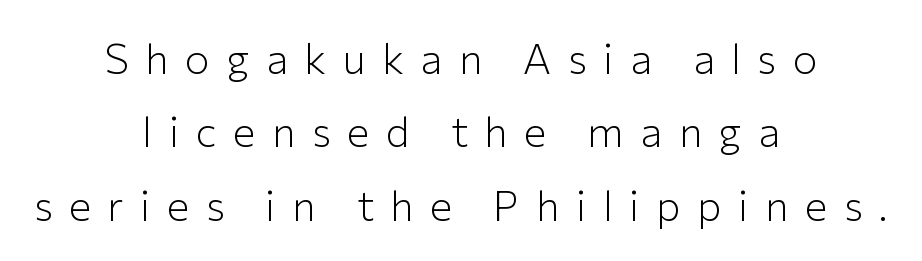
{"serif": "no", "italic": "no", "bold": "no", "weight": "light", "width": "normal", "stroke_contrast": "low", "x_height": "medium", "monospaced": "no", "underline": "no", "align": "center", "line_spacing_ratio": 1.75, "letter_spacing": "wide", "letter_spacing_em": 0.39, "glyph_px": 42}
